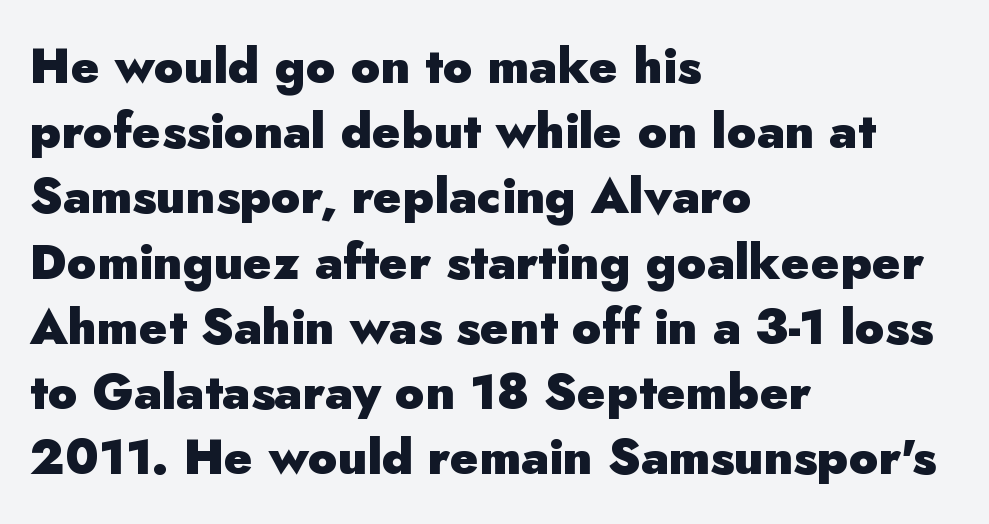
{"serif": "no", "italic": "no", "bold": "yes", "weight": "heavy", "width": "normal", "stroke_contrast": "low", "x_height": "small", "monospaced": "no", "underline": "no", "align": "left", "line_spacing": "normal", "line_spacing_ratio": 1.33, "letter_spacing": "normal", "letter_spacing_em": 0.0, "glyph_px": 49}
